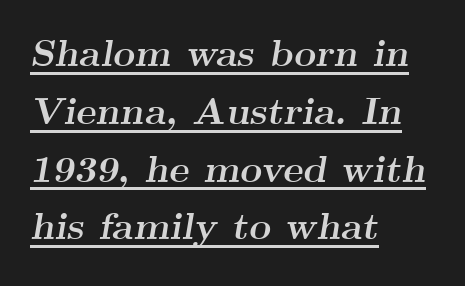
Q: Is the text bold? A: Yes.
Q: Is the text italic (slanted)? A: Yes, it leans right by about 9 degrees.
Q: Is the typeface a serif or a sans-serif typeface? A: Serif.
Q: Is the text underlined? A: Yes.
Q: How is the paragraph aligned? A: Left-aligned.
Q: Is the spacing between letters normal or unusually wide? A: Normal.
Q: Is the spacing between lines tight, normal or loose? A: Normal.
Q: Width (condensed, normal, or wide)? A: Wide.
Q: Stroke contrast? A: Medium.
Q: x-height? A: Small.
Q: Monospaced? A: No.
